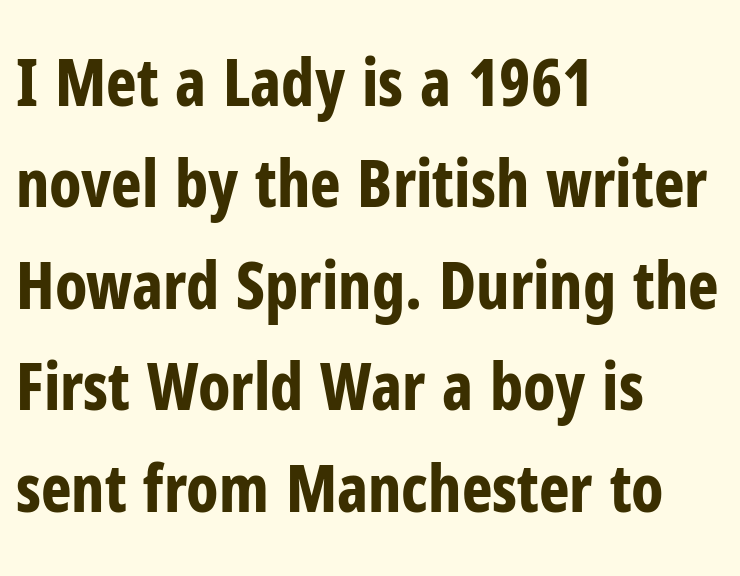
Q: Is the text bold? A: Yes.
Q: Is the text italic (slanted)? A: No, it is upright.
Q: Is the typeface a serif or a sans-serif typeface? A: Sans-serif.
Q: Is the text underlined? A: No.
Q: How is the paragraph aligned? A: Left-aligned.
Q: Is the spacing between letters normal or unusually wide? A: Normal.
Q: Is the spacing between lines tight, normal or loose? A: Normal.
Q: Width (condensed, normal, or wide)? A: Condensed.
Q: Stroke contrast? A: Low.
Q: x-height? A: Medium.
Q: Monospaced? A: No.
